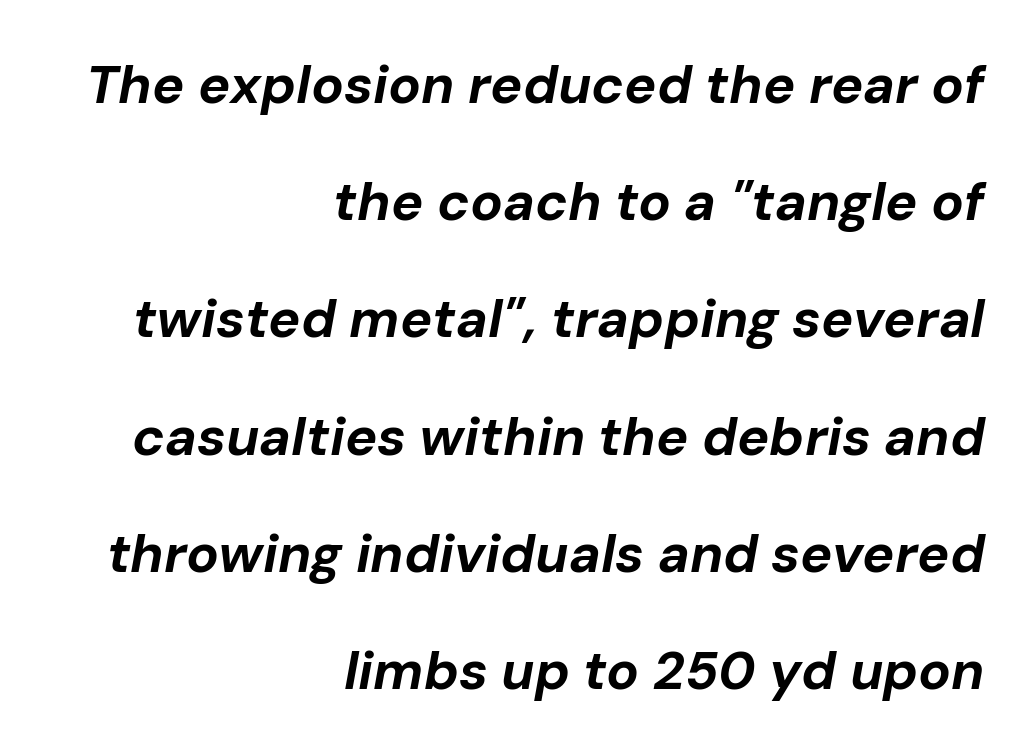
A great deal of white space separates one row of letters from the next. This sample has the flowing, uneven cadence of proportional lettering. Reading down the block, your eye finds every line finishing at a fixed right position. Every letter is thick-stroked: bold, no question.
